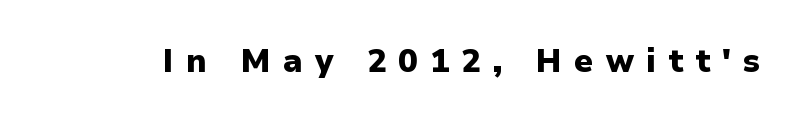
Q: Is the text bold? A: Yes.
Q: Is the text italic (slanted)? A: No, it is upright.
Q: Is the typeface a serif or a sans-serif typeface? A: Sans-serif.
Q: Is the text underlined? A: No.
Q: Is the spacing between letters normal or unusually wide? A: Unusually wide.
Q: Width (condensed, normal, or wide)? A: Normal.
Q: Stroke contrast? A: Low.
Q: x-height? A: Medium.
Q: Monospaced? A: No.
